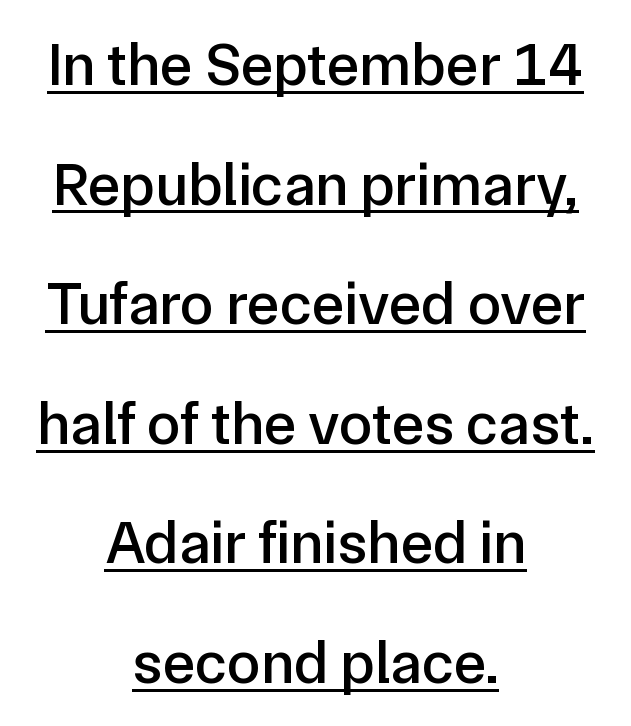
Q: Is the text italic (slanted)? A: No, it is upright.
Q: Is the typeface a serif or a sans-serif typeface? A: Sans-serif.
Q: Is the text underlined? A: Yes.
Q: How is the paragraph aligned? A: Centered.
Q: Is the spacing between letters normal or unusually wide? A: Normal.
Q: Is the spacing between lines tight, normal or loose? A: Loose.
Q: Width (condensed, normal, or wide)? A: Normal.
Q: Stroke contrast? A: Low.
Q: x-height? A: Medium.
Q: Monospaced? A: No.
